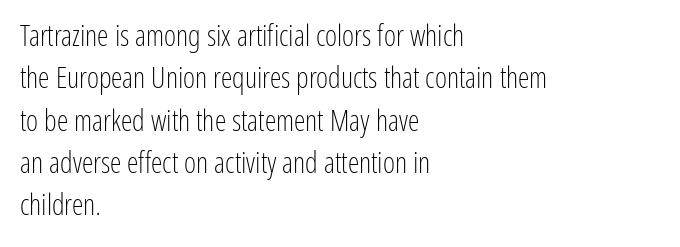
Q: Is the text bold? A: No.
Q: Is the text italic (slanted)? A: No, it is upright.
Q: Is the typeface a serif or a sans-serif typeface? A: Sans-serif.
Q: Is the text underlined? A: No.
Q: How is the paragraph aligned? A: Left-aligned.
Q: Is the spacing between letters normal or unusually wide? A: Normal.
Q: Is the spacing between lines tight, normal or loose? A: Normal.
Q: Width (condensed, normal, or wide)? A: Condensed.
Q: Stroke contrast? A: Low.
Q: x-height? A: Medium.
Q: Monospaced? A: No.
